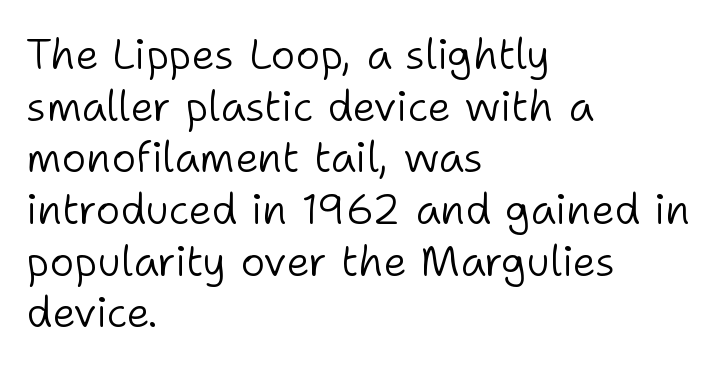
Q: Is the text bold? A: No.
Q: Is the text italic (slanted)? A: No, it is upright.
Q: Is the typeface a serif or a sans-serif typeface? A: Sans-serif.
Q: Is the text underlined? A: No.
Q: How is the paragraph aligned? A: Left-aligned.
Q: Is the spacing between letters normal or unusually wide? A: Normal.
Q: Width (condensed, normal, or wide)? A: Normal.
Q: Stroke contrast? A: Low.
Q: x-height? A: Medium.
Q: Monospaced? A: No.
